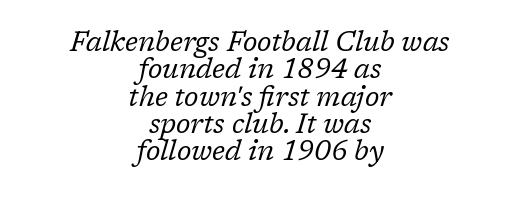
The image shows 27 px text type, italic (leaning right); set centered, tight line spacing (1.01x), normal letter spacing, not underlined.
